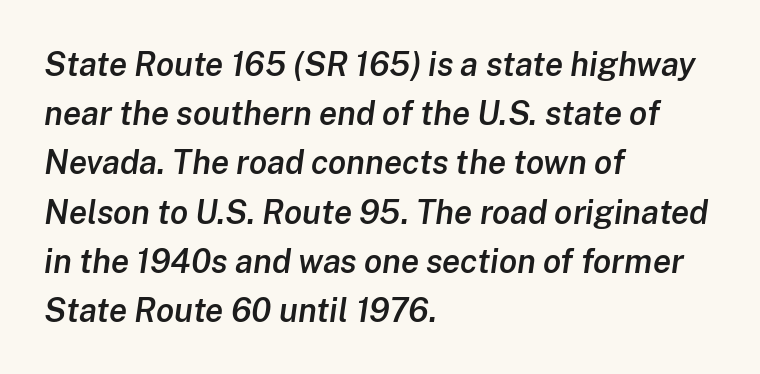
{"italic": "yes", "lean": "right", "slant_degrees": 8, "bold": "semi", "weight": "semibold", "width": "normal", "stroke_contrast": "low", "x_height": "medium", "monospaced": "no", "underline": "no", "align": "left", "line_spacing": "normal", "line_spacing_ratio": 1.49, "letter_spacing": "normal", "letter_spacing_em": 0.0, "glyph_px": 33}
